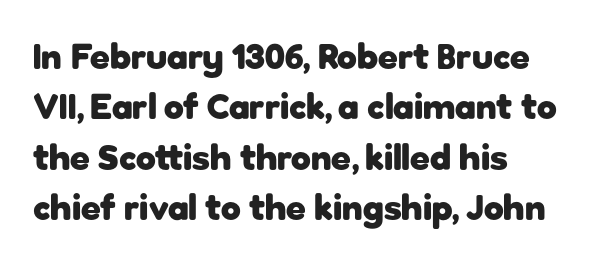
Underline: absent. This rendering employs a face without finishing strokes, i.e., a sans-serif. In terms of posture, this sample is upright. Does extra space separate the letters? No, they use regular spacing.
